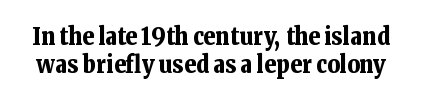
The image shows 24 px bold type, upright; set line spacing 1.16x, normal letter spacing, not underlined.
